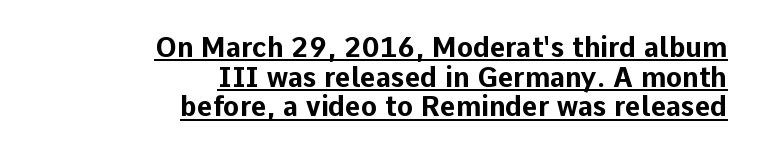
{"italic": "no", "bold": "yes", "underline": "yes", "align": "right", "line_spacing": "tight", "line_spacing_ratio": 1.1, "letter_spacing": "normal", "letter_spacing_em": 0.0, "glyph_px": 27}
